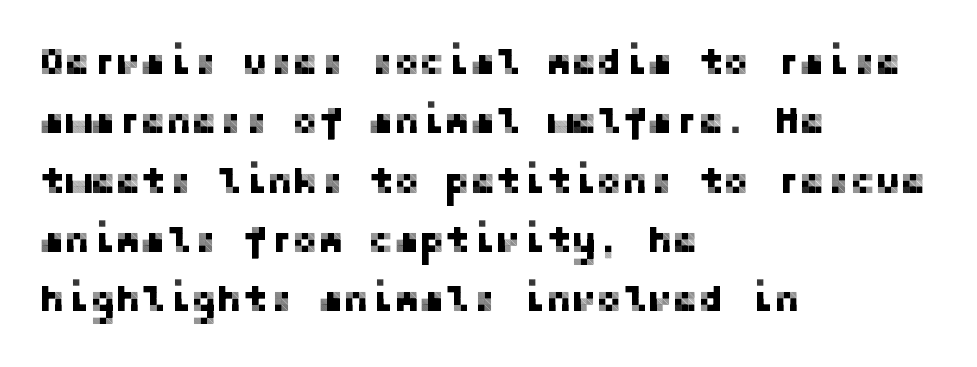
Q: Is the text italic (slanted)? A: No, it is upright.
Q: Is the typeface a serif or a sans-serif typeface? A: Sans-serif.
Q: Is the text underlined? A: No.
Q: How is the paragraph aligned? A: Left-aligned.
Q: Is the spacing between letters normal or unusually wide? A: Normal.
Q: Is the spacing between lines tight, normal or loose? A: Normal.
Q: Width (condensed, normal, or wide)? A: Normal.
Q: Stroke contrast? A: Low.
Q: x-height? A: Medium.
